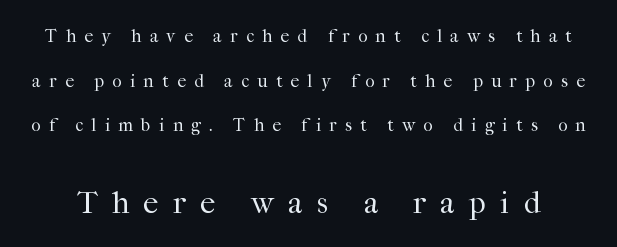
Q: Is the text bold? A: No.
Q: Is the text italic (slanted)? A: No, it is upright.
Q: Is the typeface a serif or a sans-serif typeface? A: Serif.
Q: Is the text underlined? A: No.
Q: Is the spacing between letters normal or unusually wide? A: Unusually wide.
Q: Is the spacing between lines tight, normal or loose? A: Loose.
Q: Which block of text is set in a larger size, the first (top) or the second (bottom)? A: The second (bottom) one.
Q: Width (condensed, normal, or wide)? A: Normal.
Q: Stroke contrast? A: High.
Q: x-height? A: Medium.
Q: Monospaced? A: No.
